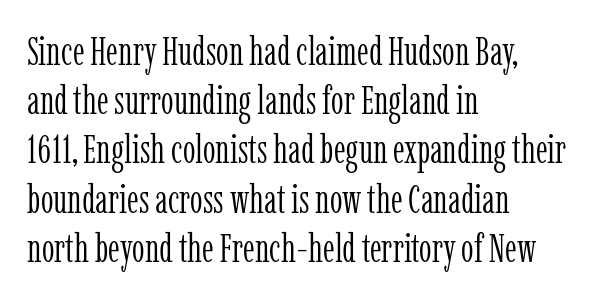
A clean baseline with only descenders dipping below it. No extra ink here — the face is not bold. You could call the tracking neutral — neither tight nor loose. Looks like regular typesetting: each glyph gets only the width it needs. Classification — serif. Does the lettering tilt? It doesn't — this is upright.
